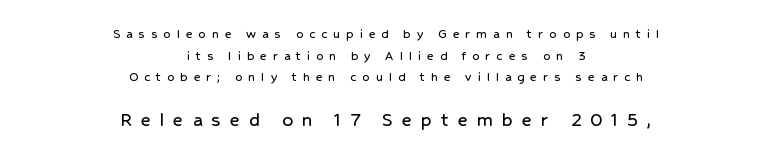
In this sample the second text group is rendered at the bigger scale. Nope, not italic — everything's standing straight. Notice how descenders clear the ascenders below comfortably — that's standard leading. Does extra space separate the letters? Yes, quite a lot of it. Alignment: centered. Has an underline been added? It has not.
